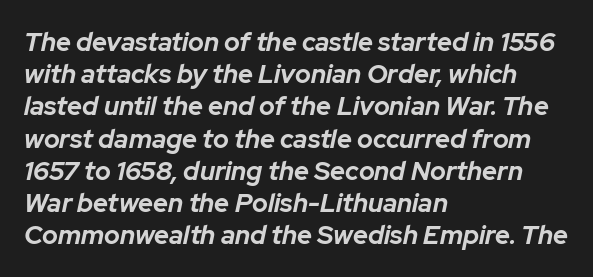
{"italic": "yes", "lean": "right", "slant_degrees": 12, "bold": "yes", "underline": "no", "align": "left", "line_spacing_ratio": 1.24, "letter_spacing": "normal", "letter_spacing_em": 0.0, "glyph_px": 26}
